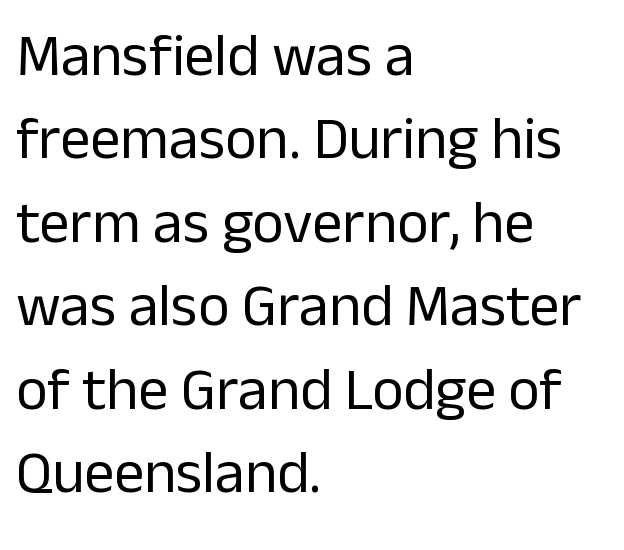
The image shows 60 px regular-weight sans-serif type, upright; set left-aligned, normal line spacing (1.39x), normal letter spacing, not underlined; low stroke contrast and a medium x-height.
